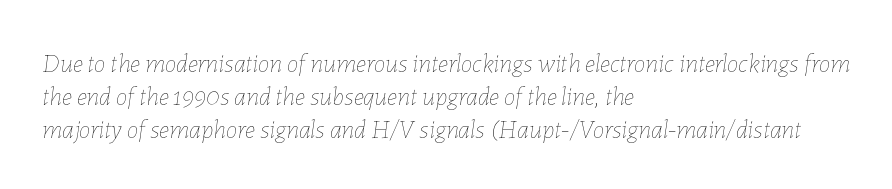
Q: Is the text bold? A: No.
Q: Is the text italic (slanted)? A: Yes, it leans right by about 7 degrees.
Q: Is the text underlined? A: No.
Q: How is the paragraph aligned? A: Left-aligned.
Q: Is the spacing between letters normal or unusually wide? A: Normal.
Q: Is the spacing between lines tight, normal or loose? A: Normal.
